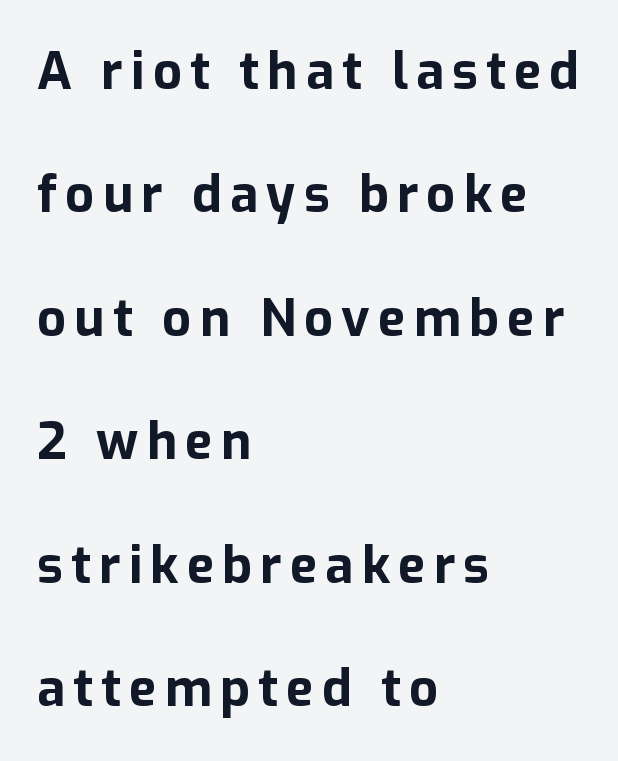
The image shows 51 px bold sans-serif type, upright; set left-aligned, loose line spacing (2.42x), not underlined; low stroke contrast and a medium x-height.
